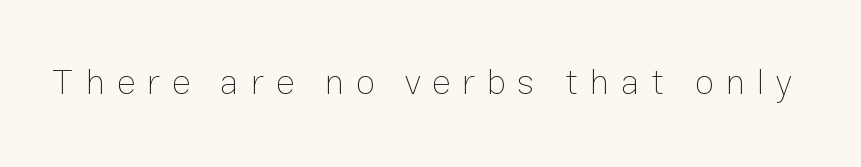
Q: Is the text bold? A: No.
Q: Is the text italic (slanted)? A: No, it is upright.
Q: Is the text underlined? A: No.
Q: Is the spacing between letters normal or unusually wide? A: Unusually wide.
Q: Width (condensed, normal, or wide)? A: Normal.
Q: Stroke contrast? A: Low.
Q: x-height? A: Medium.
Q: Monospaced? A: No.
